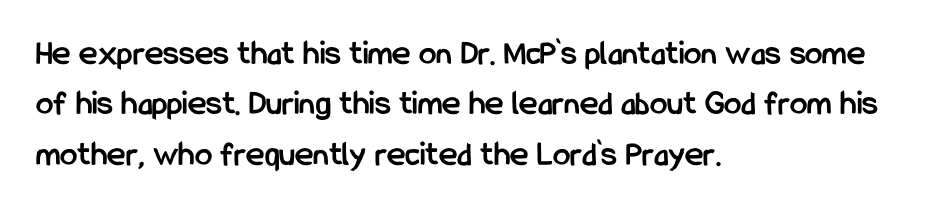
Q: Is the text bold? A: Yes.
Q: Is the text italic (slanted)? A: No, it is upright.
Q: Is the typeface a serif or a sans-serif typeface? A: Sans-serif.
Q: Is the text underlined? A: No.
Q: How is the paragraph aligned? A: Left-aligned.
Q: Is the spacing between letters normal or unusually wide? A: Normal.
Q: Is the spacing between lines tight, normal or loose? A: Normal.
Q: Width (condensed, normal, or wide)? A: Condensed.
Q: Stroke contrast? A: Low.
Q: x-height? A: Medium.
Q: Monospaced? A: No.
